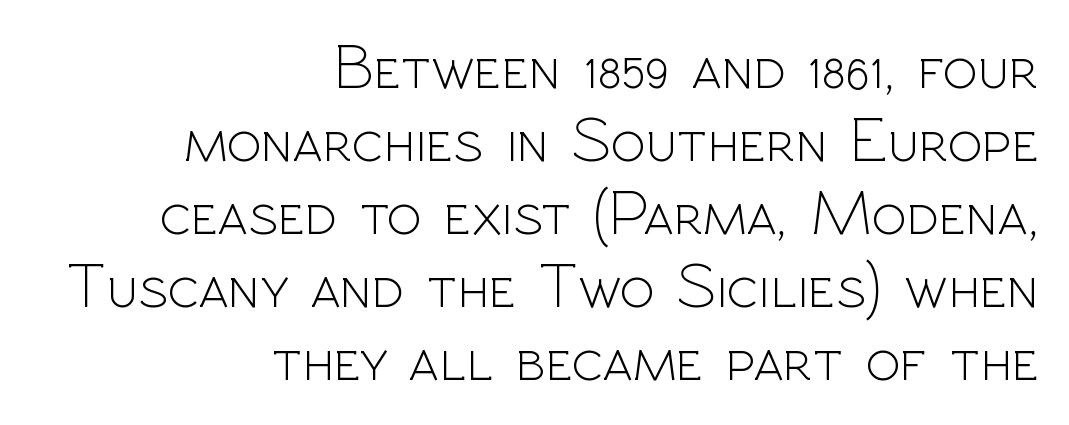
Q: Is the text bold? A: No.
Q: Is the text italic (slanted)? A: No, it is upright.
Q: Is the typeface a serif or a sans-serif typeface? A: Sans-serif.
Q: Is the text underlined? A: No.
Q: How is the paragraph aligned? A: Right-aligned.
Q: Is the spacing between letters normal or unusually wide? A: Normal.
Q: Is the spacing between lines tight, normal or loose? A: Tight.
Q: Width (condensed, normal, or wide)? A: Normal.
Q: x-height? A: Medium.
Q: Monospaced? A: No.
